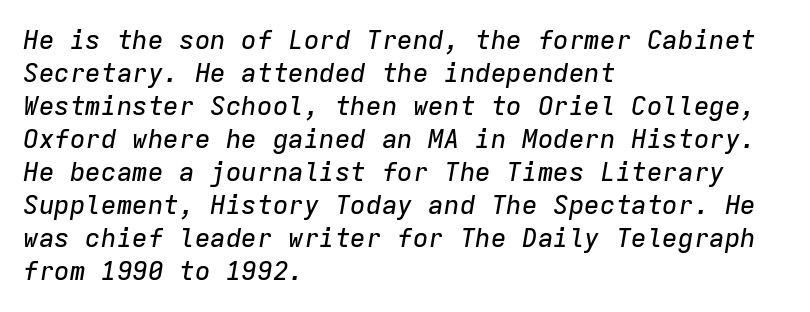
The image shows 26 px text type, italic (leaning right); set left-aligned, normal line spacing (1.27x), normal letter spacing, not underlined.
